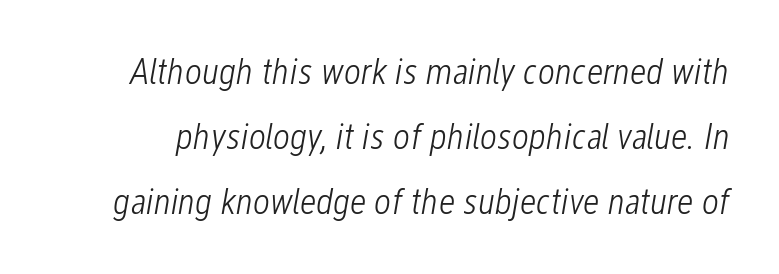
Students, note that the glyphs here touch the page at normal intervals. The whole block is typeset with a tilt. Think standard paragraph weight, or any step lighter than that. The rendering uses natural spacing where letterforms have individual widths.
